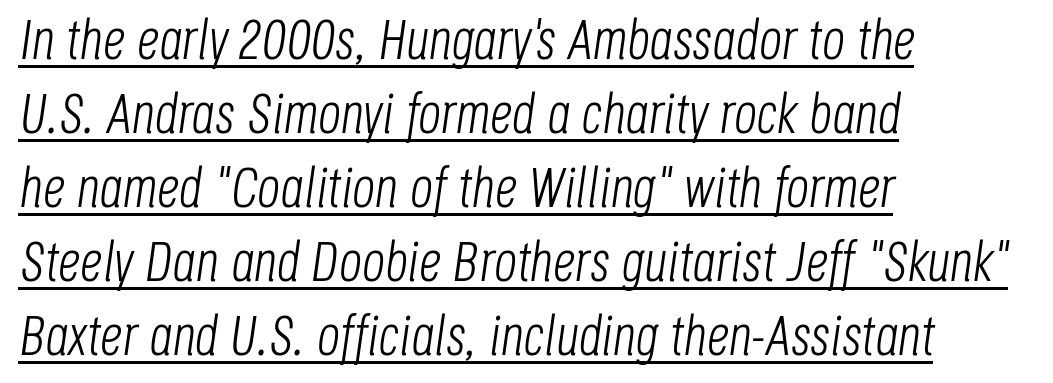
{"italic": "yes", "lean": "right", "slant_degrees": 8, "bold": "no", "weight": "light", "width": "condensed", "stroke_contrast": "low", "x_height": "large", "monospaced": "no", "underline": "yes", "align": "left", "line_spacing": "normal", "line_spacing_ratio": 1.32, "letter_spacing": "normal", "letter_spacing_em": 0.0, "glyph_px": 56}
